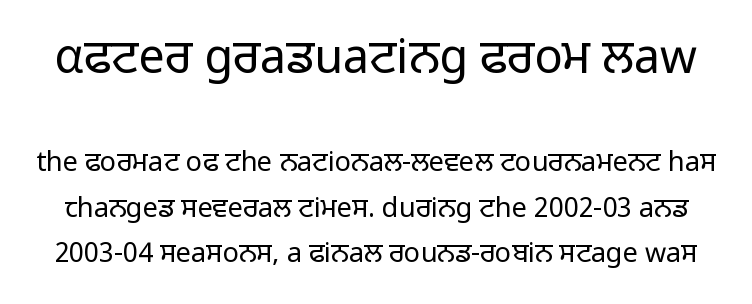
The zone under the glyphs is completely vacant. Check where the strokes stop: nothing finishes them off — pure sans. Tall strokes in this sample are plumb rather than angled. Proportional: the letters do not fall into vertical columns. There is no visible air inserted between adjacent glyphs.
